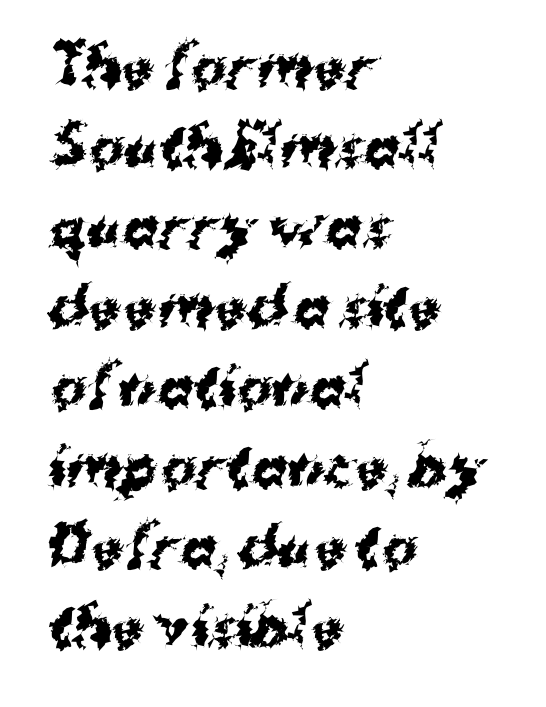
The designer left line spacing at the default. Just letters on the line, the space beneath them empty. The lines are quadded left. Each letter keeps its own natural width here, so spacing adapts to shape. Does the type have serifs? No, each stem ends abruptly. This is heavy type, rendered in bold.
